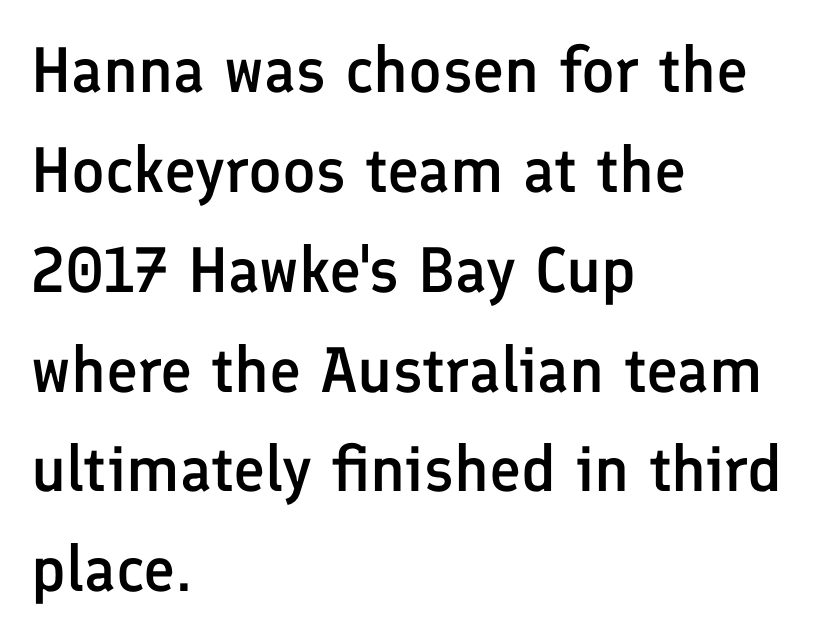
{"serif": "no", "italic": "no", "bold": "semi", "weight": "semibold", "width": "normal", "stroke_contrast": "low", "x_height": "medium", "monospaced": "no", "underline": "no", "align": "left", "line_spacing": "normal", "line_spacing_ratio": 1.56, "letter_spacing": "normal", "letter_spacing_em": 0.0, "glyph_px": 64}
